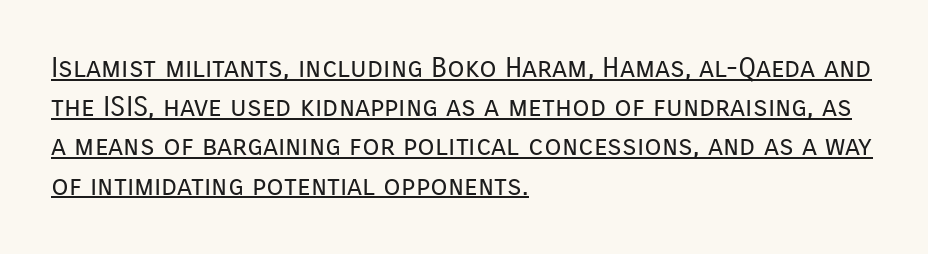
Q: Is the text bold? A: No.
Q: Is the text italic (slanted)? A: No, it is upright.
Q: Is the typeface a serif or a sans-serif typeface? A: Sans-serif.
Q: Is the text underlined? A: Yes.
Q: How is the paragraph aligned? A: Left-aligned.
Q: Is the spacing between letters normal or unusually wide? A: Normal.
Q: Is the spacing between lines tight, normal or loose? A: Normal.
Q: Width (condensed, normal, or wide)? A: Normal.
Q: Stroke contrast? A: Low.
Q: x-height? A: Medium.
Q: Monospaced? A: No.
